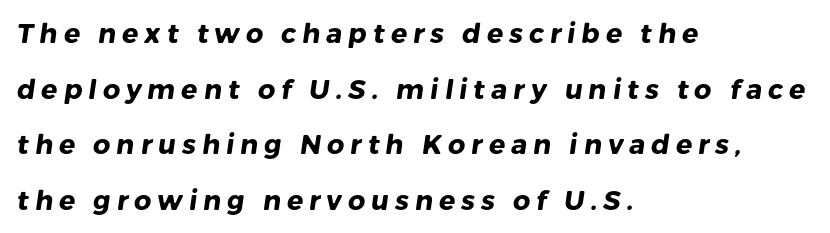
Q: Is the text bold? A: Yes.
Q: Is the text underlined? A: No.
Q: How is the paragraph aligned? A: Left-aligned.
Q: Is the spacing between letters normal or unusually wide? A: Unusually wide.
Q: Is the spacing between lines tight, normal or loose? A: Loose.
